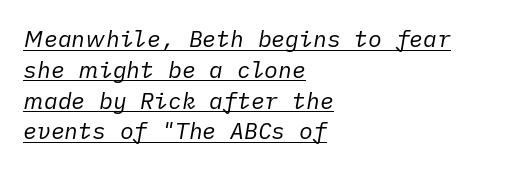
Q: Is the text bold? A: No.
Q: Is the text italic (slanted)? A: Yes, it leans right by about 10 degrees.
Q: Is the text underlined? A: Yes.
Q: How is the paragraph aligned? A: Left-aligned.
Q: Is the spacing between letters normal or unusually wide? A: Normal.
Q: Is the spacing between lines tight, normal or loose? A: Normal.
